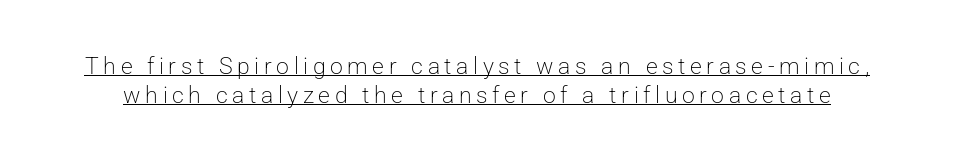
Q: Is the text bold? A: No.
Q: Is the text italic (slanted)? A: No, it is upright.
Q: Is the text underlined? A: Yes.
Q: Is the spacing between letters normal or unusually wide? A: Unusually wide.
Q: Is the spacing between lines tight, normal or loose? A: Normal.
